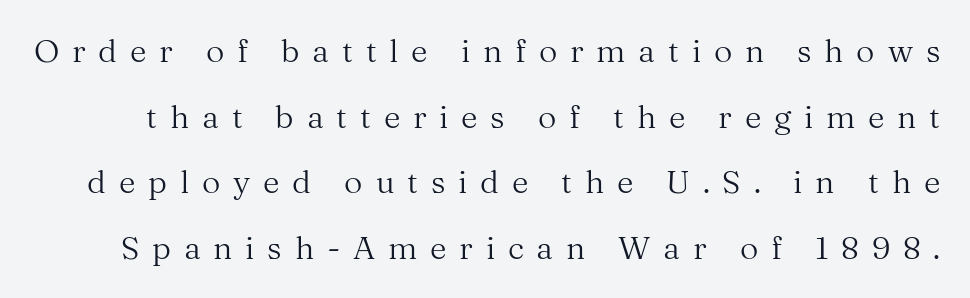
Q: Is the text bold? A: No.
Q: Is the text italic (slanted)? A: No, it is upright.
Q: Is the typeface a serif or a sans-serif typeface? A: Serif.
Q: Is the text underlined? A: No.
Q: Is the spacing between letters normal or unusually wide? A: Unusually wide.
Q: Is the spacing between lines tight, normal or loose? A: Loose.
Q: Width (condensed, normal, or wide)? A: Normal.
Q: Stroke contrast? A: Medium.
Q: x-height? A: Medium.
Q: Monospaced? A: No.
